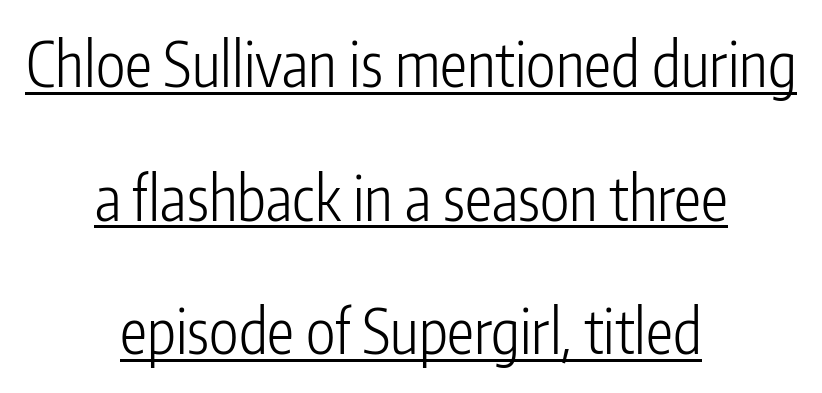
Q: Is the text bold? A: No.
Q: Is the text italic (slanted)? A: No, it is upright.
Q: Is the typeface a serif or a sans-serif typeface? A: Sans-serif.
Q: Is the text underlined? A: Yes.
Q: How is the paragraph aligned? A: Centered.
Q: Is the spacing between letters normal or unusually wide? A: Normal.
Q: Is the spacing between lines tight, normal or loose? A: Loose.
Q: Width (condensed, normal, or wide)? A: Condensed.
Q: Stroke contrast? A: Low.
Q: x-height? A: Medium.
Q: Monospaced? A: No.
